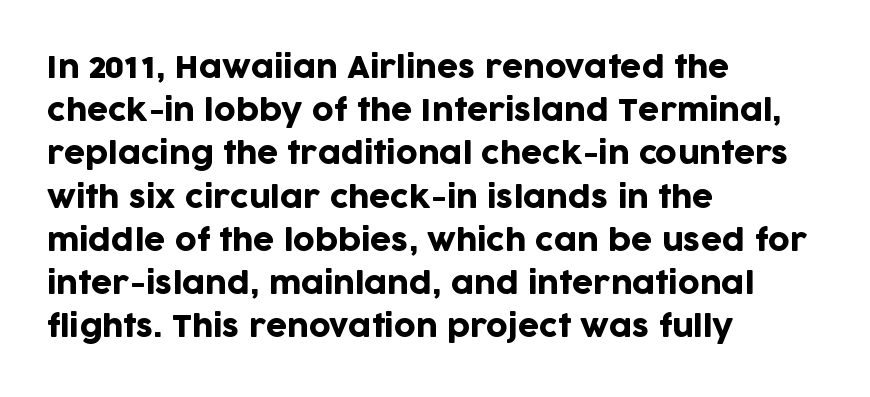
Every stem runs plumb, perpendicular to the baseline. Letter spacing: default. The passage shown is typed in a proportional face where columns would drift. Normally led — the rows are evenly, conventionally spaced. Is the block centered? No — it sits flush against the left margin. Check under the words: just untouched page.
